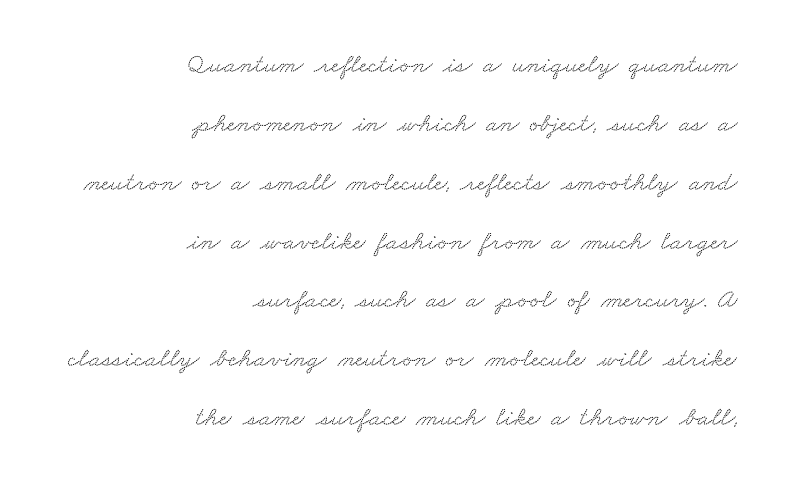
Where is the straight margin? On the right. Words appear dense and cohesive because spacing is normal. Line spacing here is loose. Type without underlining.
